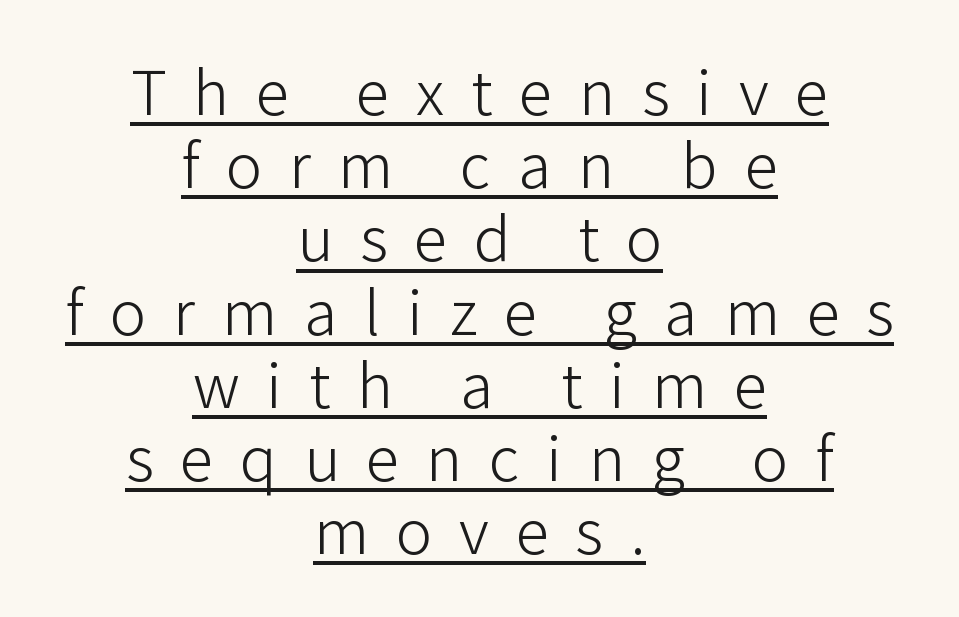
The image shows 61 px light sans-serif type, upright; set centered, line spacing 1.2x, unusually wide letter spacing (+0.44 em), underlined; low stroke contrast and a medium x-height.
